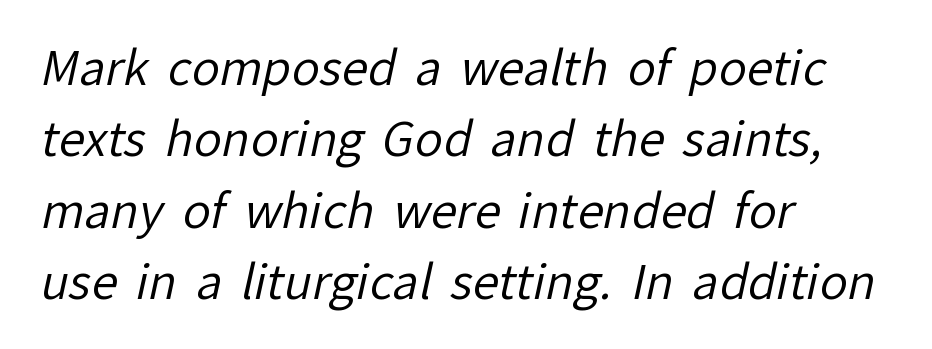
{"serif": "no", "bold": "no", "weight": "regular", "width": "normal", "stroke_contrast": "low", "x_height": "medium", "monospaced": "no", "underline": "no", "align": "left", "line_spacing": "normal", "line_spacing_ratio": 1.52, "letter_spacing": "normal", "letter_spacing_em": 0.0, "glyph_px": 47}
